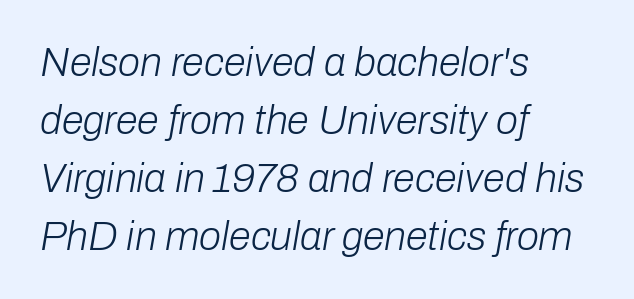
The image shows 40 px light type, italic (leaning right); set left-aligned, normal line spacing (1.45x), normal letter spacing, not underlined; low stroke contrast and a medium x-height.
